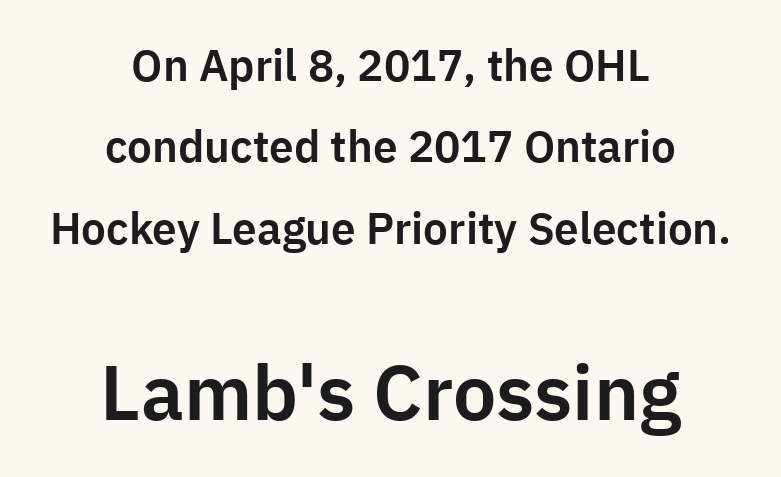
The image shows 77 px sans-serif type, upright; set centered, line spacing 1.85x, normal letter spacing, not underlined; the second (bottom) block is 1.75x larger; low stroke contrast and a medium x-height.
